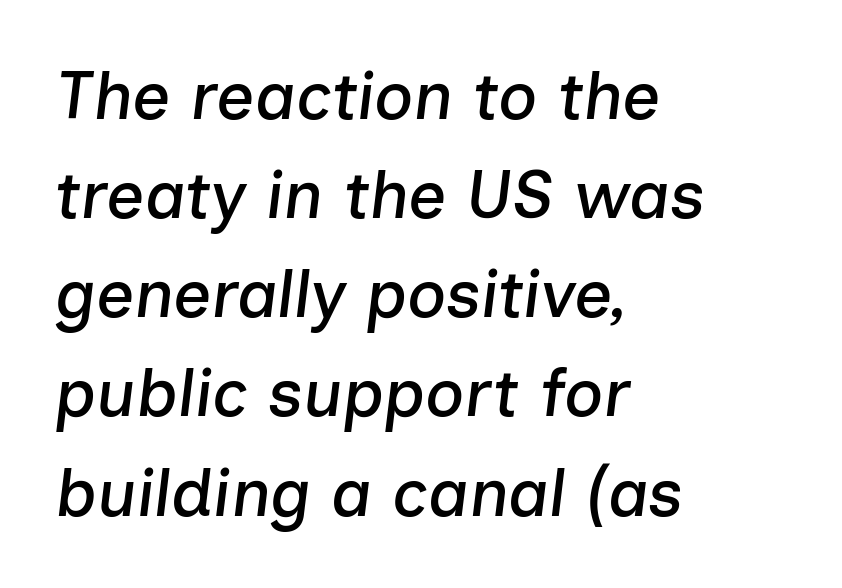
The image shows 67 px text type, italic (leaning right); set left-aligned, normal line spacing (1.48x), normal letter spacing, not underlined; low stroke contrast and a medium x-height.
